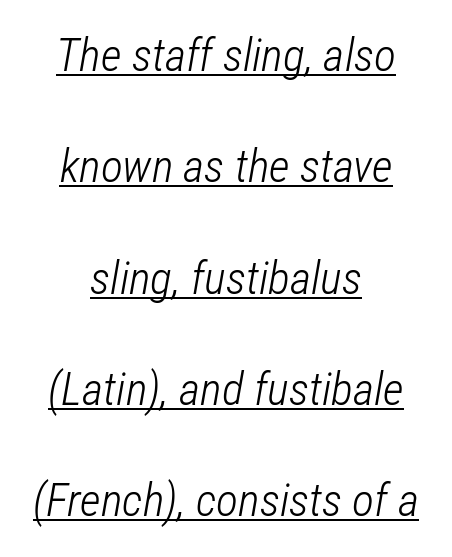
You could not count columns in this text — the font is proportionally spaced. The passage shown leans; its letterforms are oblique. Horizontally, the lines are justified to the midpoint only. A baseline rule has been typeset under these characters.
